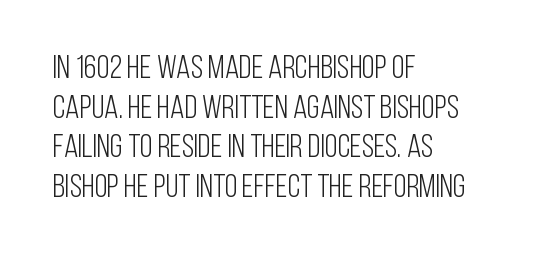
The image shows 33 px light, condensed sans-serif type, upright; set left-aligned, line spacing 1.2x, normal letter spacing, not underlined; low stroke contrast and a large x-height.
